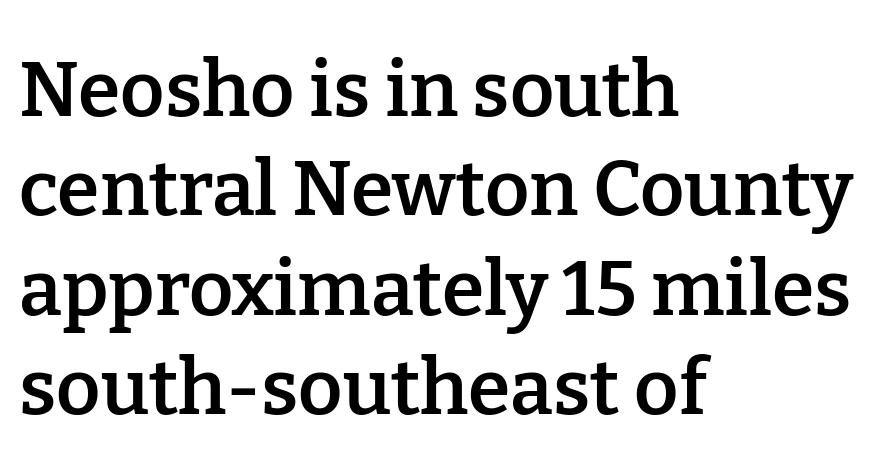
Q: Is the text bold? A: Semi-bold.
Q: Is the text italic (slanted)? A: No, it is upright.
Q: Is the typeface a serif or a sans-serif typeface? A: Serif.
Q: Is the text underlined? A: No.
Q: How is the paragraph aligned? A: Left-aligned.
Q: Is the spacing between letters normal or unusually wide? A: Normal.
Q: Is the spacing between lines tight, normal or loose? A: Normal.
Q: Width (condensed, normal, or wide)? A: Normal.
Q: Stroke contrast? A: Low.
Q: x-height? A: Medium.
Q: Monospaced? A: No.
